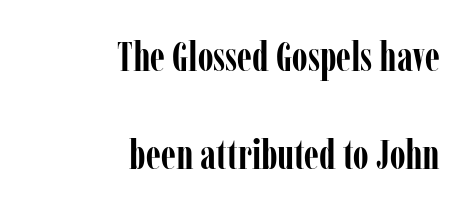
The image shows 41 px semibold, condensed serif type, upright; set right-aligned, loose line spacing (2.38x), normal letter spacing, not underlined; low stroke contrast and a medium x-height.
